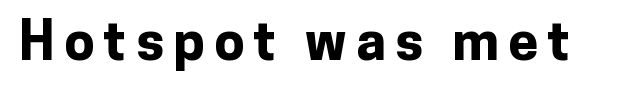
{"serif": "no", "italic": "no", "bold": "yes", "weight": "bold", "width": "normal", "stroke_contrast": "low", "x_height": "medium", "monospaced": "no", "underline": "no", "glyph_px": 54}
